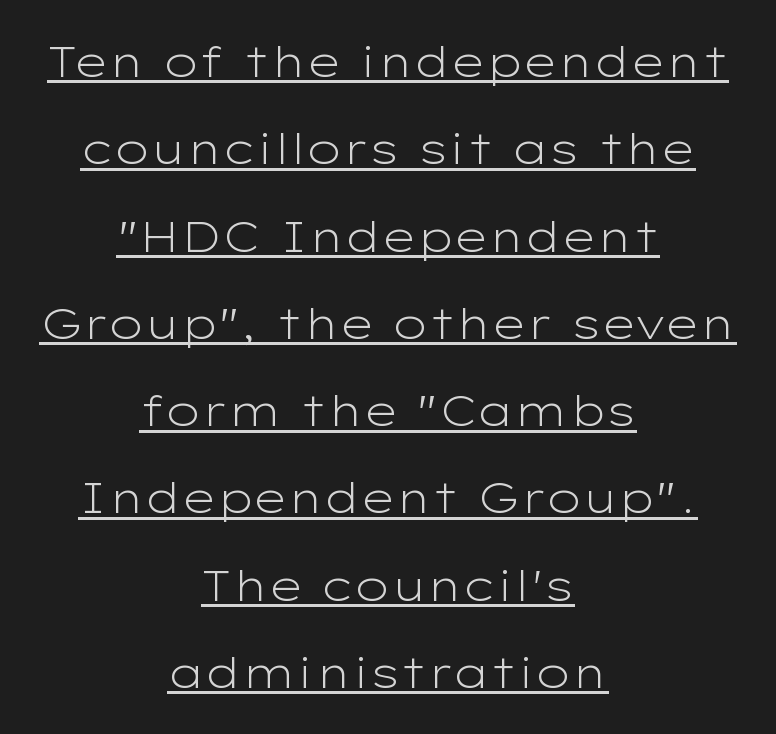
The image shows 43 px light, wide sans-serif type, upright; set centered, loose line spacing (2.03x), normal letter spacing, underlined; low stroke contrast and a medium x-height.
